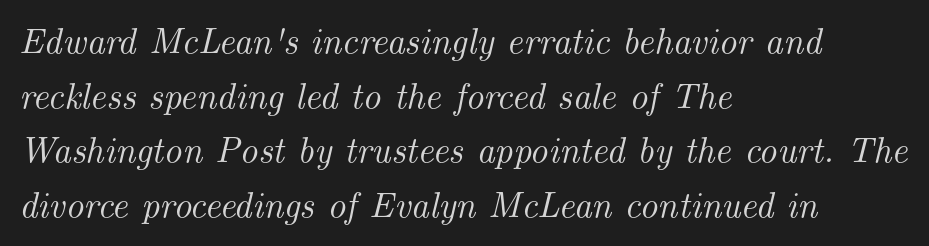
Compared with a centered layout, this one pins lines to the left instead. A typesetter would call this leading conventional body-copy spacing. Slant detected: the letters are inclined. Think of a printed novel: that variable character pitch is what you see here. Classification — serif. No extra tracking has been applied to these lines.
